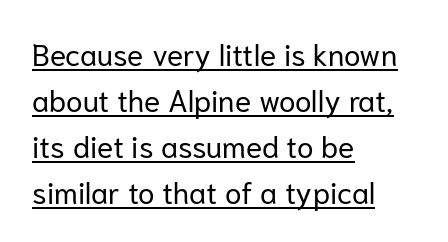
The image shows 30 px regular-weight sans-serif type, upright; set left-aligned, normal line spacing (1.53x), normal letter spacing, underlined; low stroke contrast and a medium x-height.
